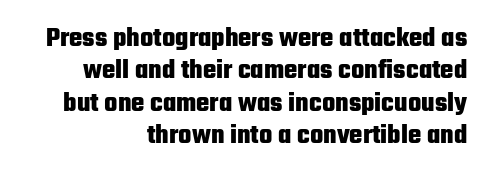
Q: Is the text bold? A: Yes.
Q: Is the text italic (slanted)? A: No, it is upright.
Q: Is the typeface a serif or a sans-serif typeface? A: Sans-serif.
Q: Is the text underlined? A: No.
Q: How is the paragraph aligned? A: Right-aligned.
Q: Is the spacing between letters normal or unusually wide? A: Normal.
Q: Width (condensed, normal, or wide)? A: Condensed.
Q: Stroke contrast? A: Low.
Q: x-height? A: Medium.
Q: Monospaced? A: No.
